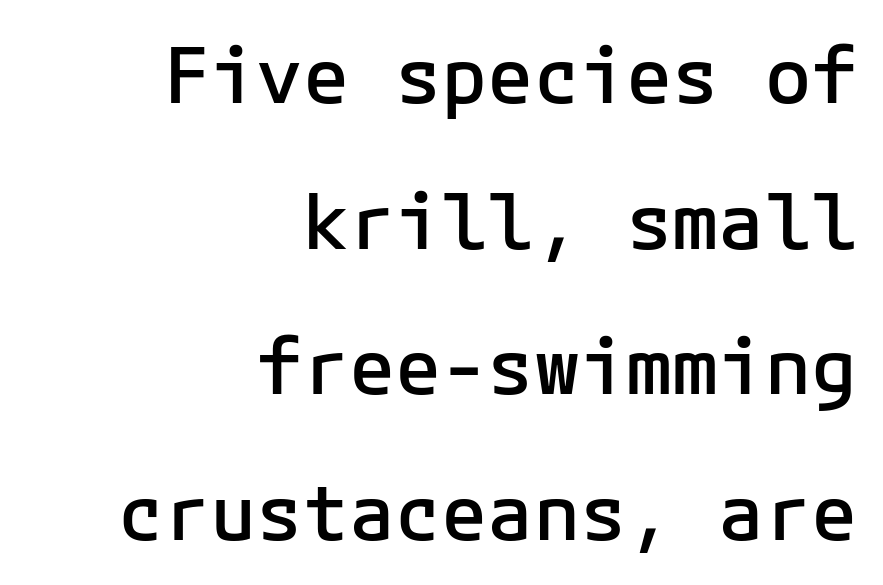
{"serif": "no", "italic": "no", "bold": "semi", "weight": "semibold", "width": "normal", "stroke_contrast": "low", "x_height": "medium", "monospaced": "yes", "underline": "no", "align": "right", "line_spacing_ratio": 1.89, "letter_spacing": "normal", "letter_spacing_em": 0.0, "glyph_px": 77}
